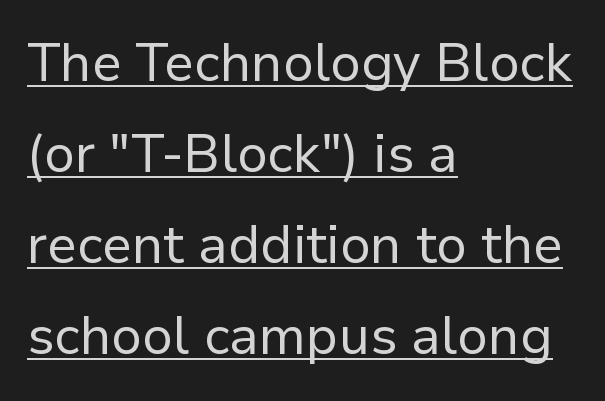
The image shows 53 px regular-weight sans-serif type, upright; set left-aligned, line spacing 1.72x, normal letter spacing, underlined; low stroke contrast and a medium x-height.
